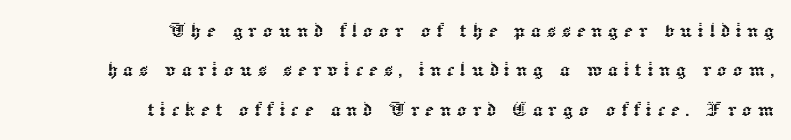
{"italic": "no", "underline": "no", "align": "right", "line_spacing": "normal", "line_spacing_ratio": 1.64, "letter_spacing": "wide", "letter_spacing_em": 0.23, "glyph_px": 24}
